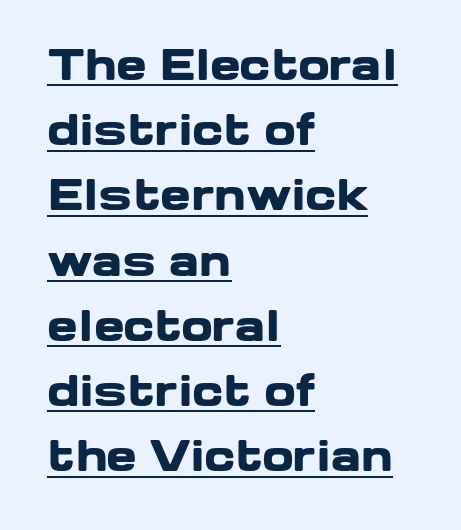
The image shows 41 px heavy, wide sans-serif type, upright; set left-aligned, normal line spacing (1.59x), normal letter spacing, underlined; low stroke contrast and a medium x-height.
